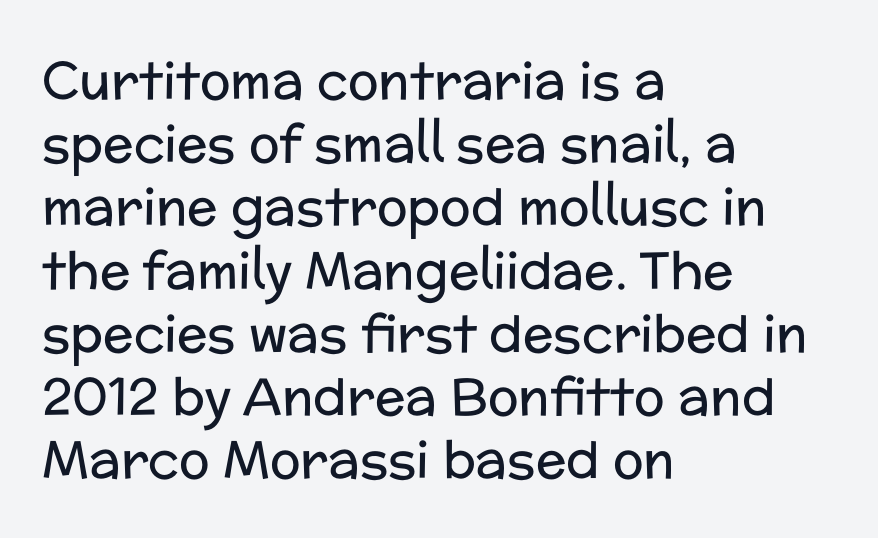
{"serif": "no", "italic": "no", "bold": "no", "weight": "regular", "width": "normal", "stroke_contrast": "low", "x_height": "medium", "monospaced": "no", "underline": "no", "align": "left", "line_spacing_ratio": 1.24, "letter_spacing": "normal", "letter_spacing_em": 0.0, "glyph_px": 51}
